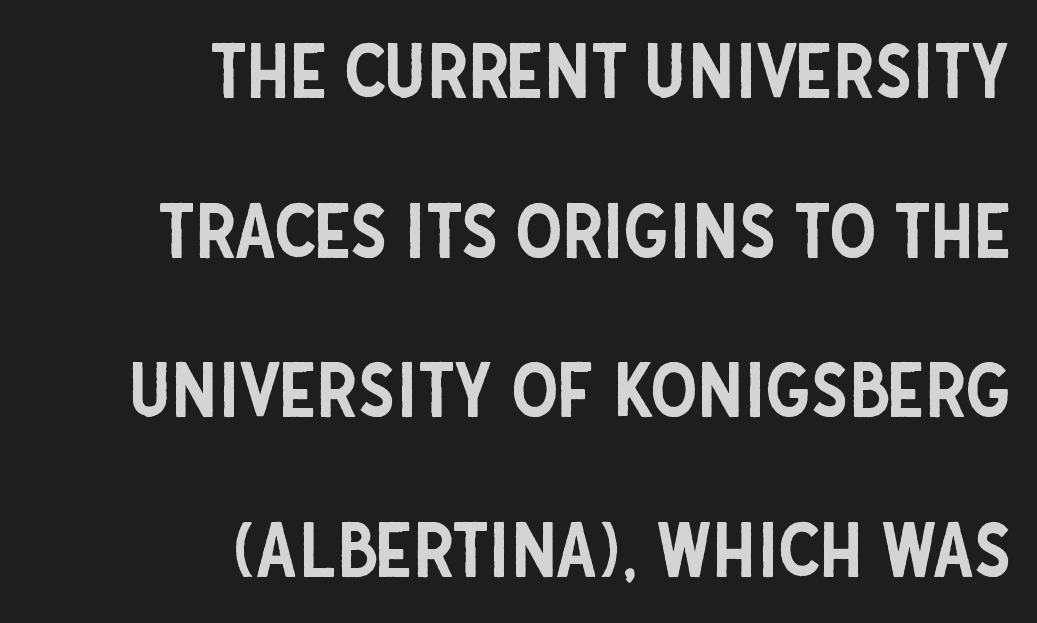
Q: Is the text italic (slanted)? A: No, it is upright.
Q: Is the typeface a serif or a sans-serif typeface? A: Sans-serif.
Q: Is the text underlined? A: No.
Q: How is the paragraph aligned? A: Right-aligned.
Q: Is the spacing between letters normal or unusually wide? A: Normal.
Q: Is the spacing between lines tight, normal or loose? A: Loose.
Q: Width (condensed, normal, or wide)? A: Condensed.
Q: Stroke contrast? A: Low.
Q: x-height? A: Large.
Q: Monospaced? A: No.
